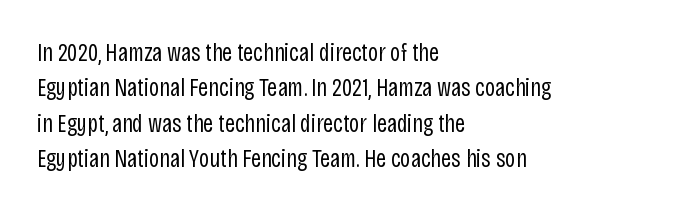
Q: Is the text bold? A: No.
Q: Is the text italic (slanted)? A: No, it is upright.
Q: Is the text underlined? A: No.
Q: How is the paragraph aligned? A: Left-aligned.
Q: Is the spacing between letters normal or unusually wide? A: Normal.
Q: Is the spacing between lines tight, normal or loose? A: Normal.
